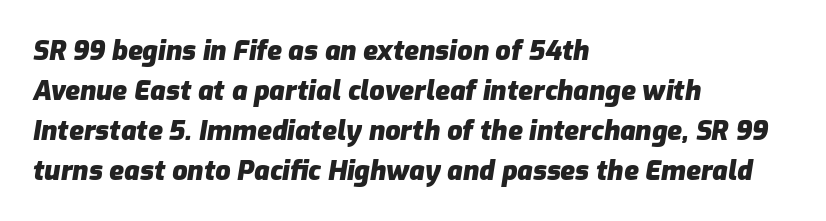
The image shows 27 px bold type, italic (leaning right); set left-aligned, normal line spacing (1.48x), normal letter spacing, not underlined.
